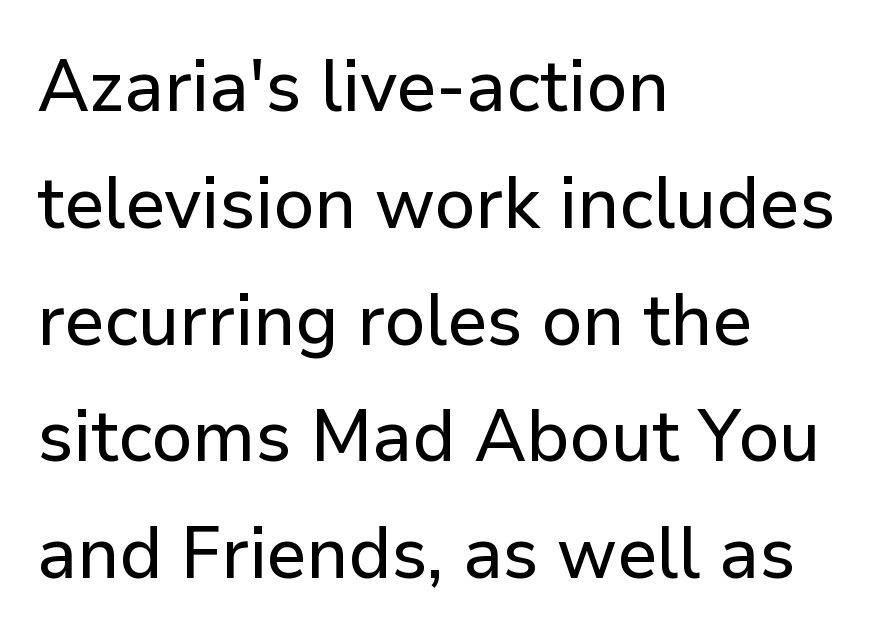
Do the letters lean? They stand straight. Each line starts at the same left margin while the right side varies. The face used here is rendered with its standard letterfit. The strip under each line holds only bare page.
